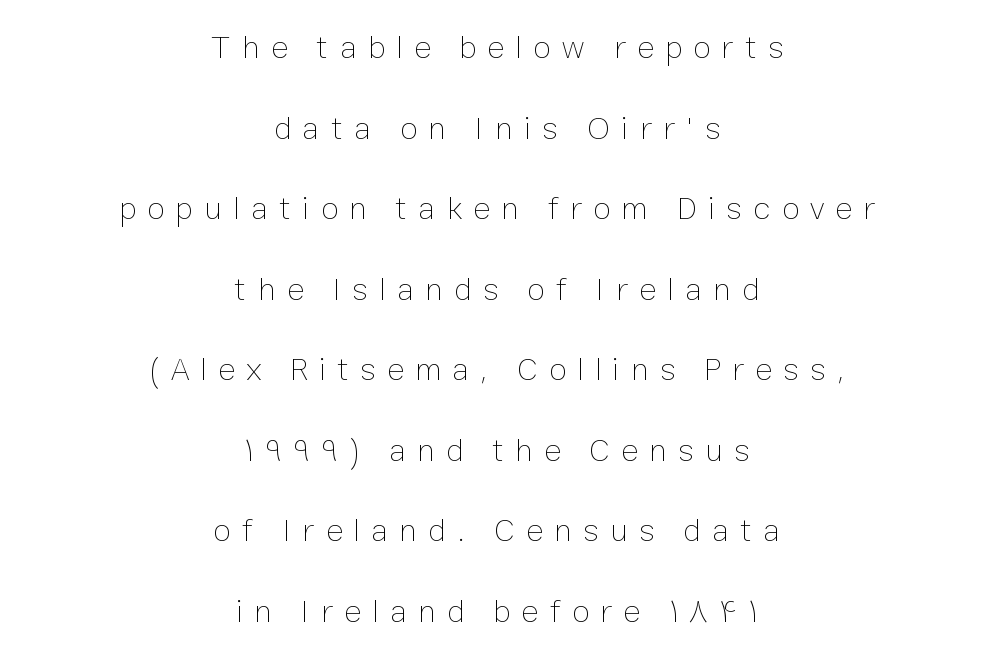
{"italic": "no", "bold": "no", "weight": "thin", "width": "normal", "stroke_contrast": "low", "x_height": "medium", "monospaced": "no", "underline": "no", "align": "center", "line_spacing": "loose", "line_spacing_ratio": 2.44, "letter_spacing": "wide", "letter_spacing_em": 0.33, "glyph_px": 33}
